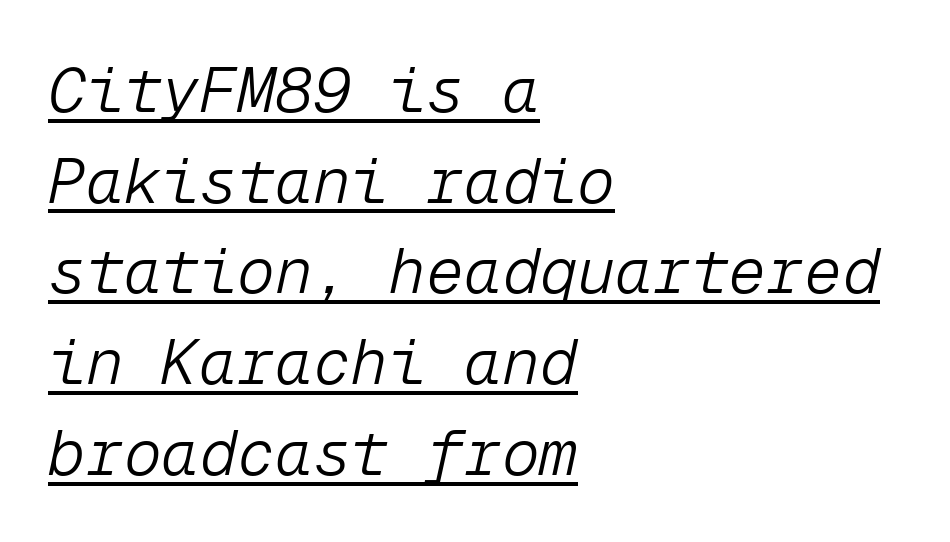
The image shows 63 px light type, italic (leaning right), monospaced; set left-aligned, normal line spacing (1.44x), normal letter spacing, underlined; low stroke contrast and a medium x-height.
